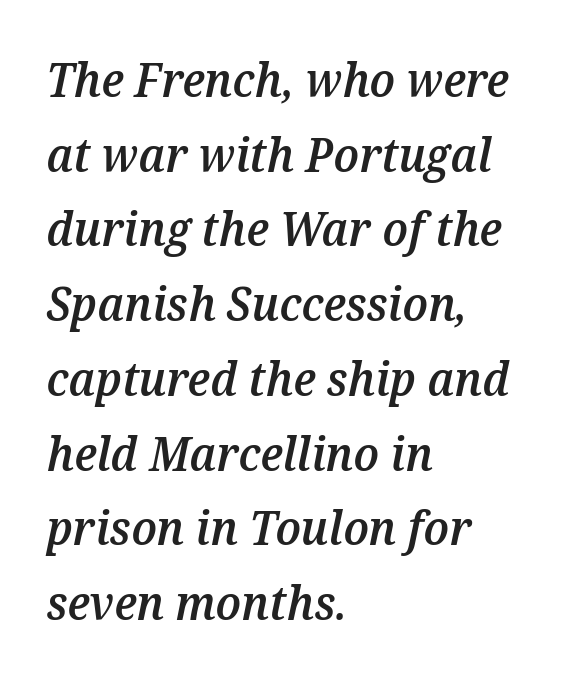
The image shows 47 px semibold type, italic (leaning right); set left-aligned, normal line spacing (1.59x), normal letter spacing, not underlined; medium stroke contrast and a medium x-height.
